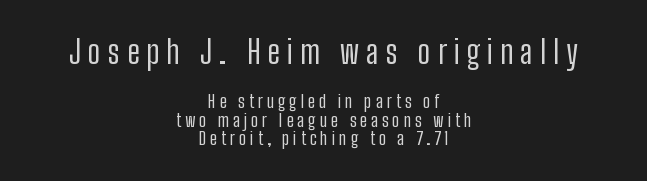
The image shows 32 px regular-weight, condensed sans-serif type, upright; set centered, tight line spacing (1.02x), unusually wide letter spacing (+0.22 em), not underlined; the first (top) block is 1.78x larger; low stroke contrast and a medium x-height.
